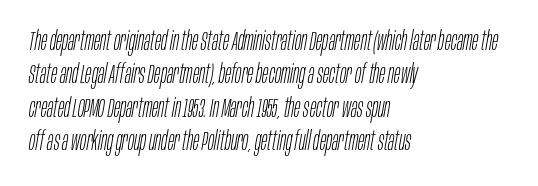
{"italic": "yes", "lean": "right", "slant_degrees": 10, "bold": "no", "underline": "no", "align": "left", "line_spacing": "normal", "line_spacing_ratio": 1.28, "letter_spacing": "normal", "letter_spacing_em": 0.0, "glyph_px": 26}
